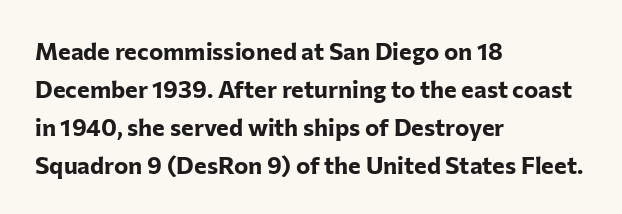
Q: Is the text bold? A: Yes.
Q: Is the text italic (slanted)? A: No, it is upright.
Q: Is the text underlined? A: No.
Q: How is the paragraph aligned? A: Left-aligned.
Q: Is the spacing between letters normal or unusually wide? A: Normal.
Q: Is the spacing between lines tight, normal or loose? A: Normal.
